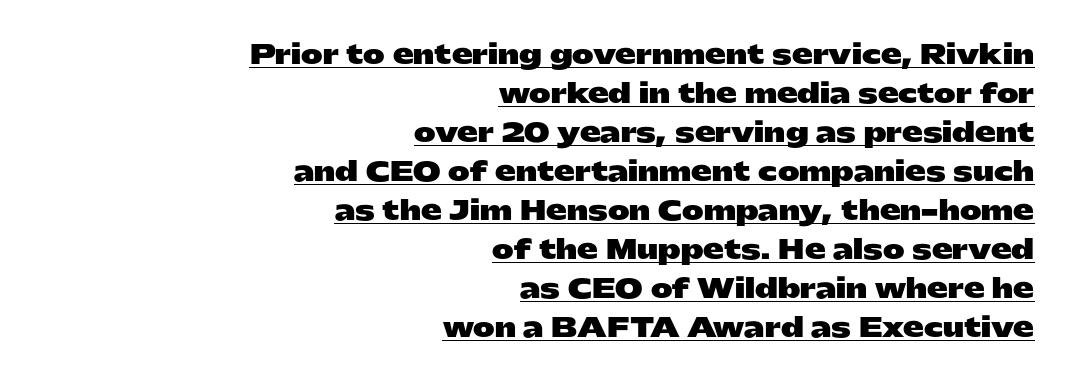
{"italic": "no", "bold": "yes", "underline": "yes", "align": "right", "line_spacing": "normal", "line_spacing_ratio": 1.5, "letter_spacing": "normal", "letter_spacing_em": 0.0, "glyph_px": 26}
